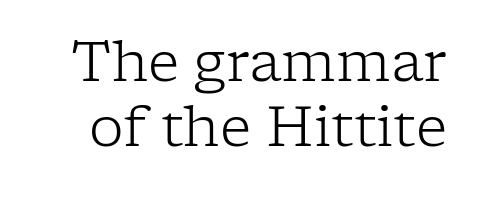
{"serif": "yes", "italic": "no", "bold": "no", "weight": "light", "width": "normal", "stroke_contrast": "low", "x_height": "medium", "monospaced": "no", "underline": "no", "line_spacing_ratio": 1.19, "letter_spacing": "normal", "letter_spacing_em": 0.0, "glyph_px": 55}
